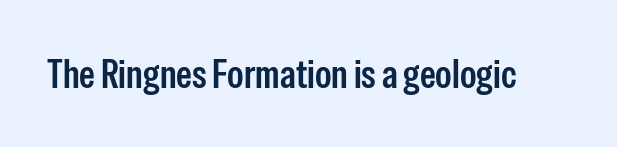
The image shows 40 px semibold, condensed sans-serif type, upright; set normal letter spacing, not underlined; low stroke contrast and a medium x-height.
